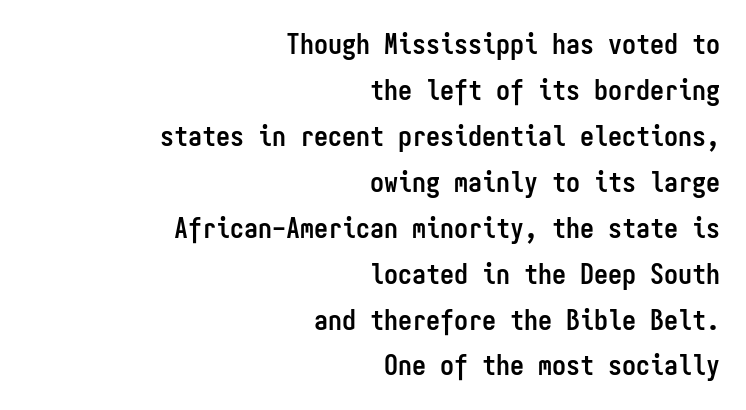
Q: Is the text bold? A: Yes.
Q: Is the text italic (slanted)? A: No, it is upright.
Q: Is the typeface a serif or a sans-serif typeface? A: Sans-serif.
Q: Is the text underlined? A: No.
Q: How is the paragraph aligned? A: Right-aligned.
Q: Is the spacing between letters normal or unusually wide? A: Normal.
Q: Is the spacing between lines tight, normal or loose? A: Normal.
Q: Width (condensed, normal, or wide)? A: Condensed.
Q: Stroke contrast? A: Low.
Q: x-height? A: Medium.
Q: Monospaced? A: Yes.
